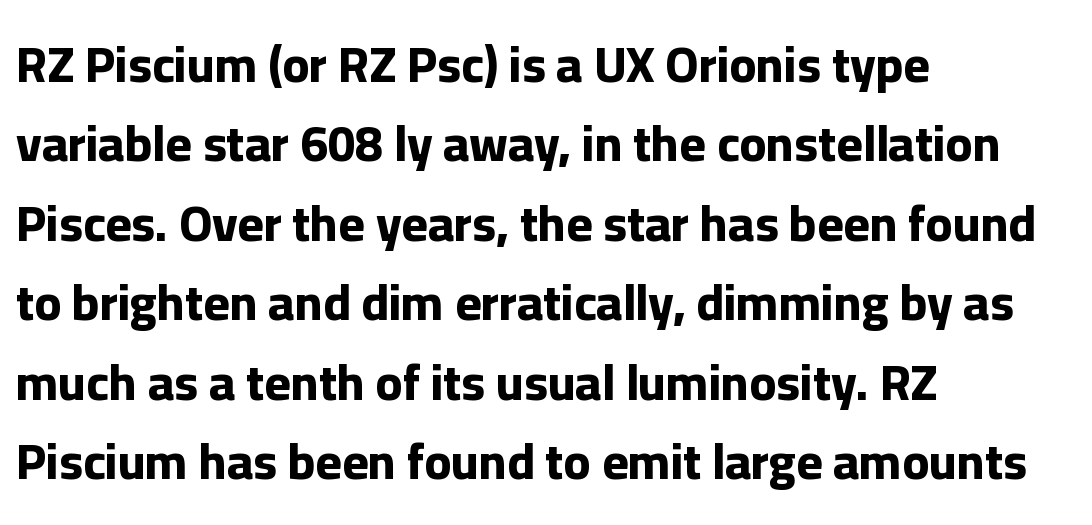
{"serif": "no", "italic": "no", "bold": "yes", "weight": "bold", "width": "normal", "stroke_contrast": "low", "x_height": "medium", "monospaced": "no", "underline": "no", "align": "left", "line_spacing": "normal", "line_spacing_ratio": 1.59, "letter_spacing": "normal", "letter_spacing_em": 0.0, "glyph_px": 50}
